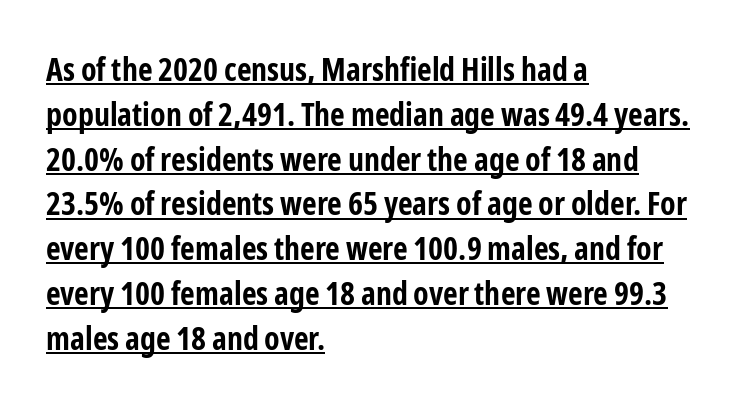
The image shows 32 px bold, condensed sans-serif type, upright; set left-aligned, normal line spacing (1.4x), normal letter spacing, underlined; low stroke contrast and a medium x-height.
